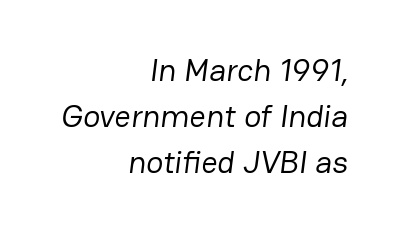
{"serif": "no", "bold": "no", "weight": "regular", "width": "normal", "stroke_contrast": "low", "x_height": "medium", "monospaced": "no", "underline": "no", "align": "right", "line_spacing": "normal", "line_spacing_ratio": 1.44, "letter_spacing": "normal", "letter_spacing_em": 0.0, "glyph_px": 32}
